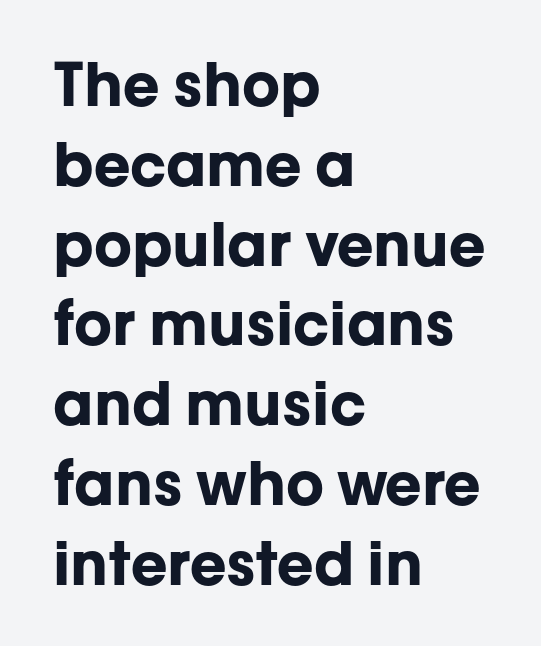
{"serif": "no", "italic": "no", "bold": "yes", "weight": "bold", "width": "normal", "stroke_contrast": "low", "x_height": "medium", "monospaced": "no", "underline": "no", "align": "left", "line_spacing": "normal", "line_spacing_ratio": 1.33, "letter_spacing": "normal", "letter_spacing_em": 0.0, "glyph_px": 60}
